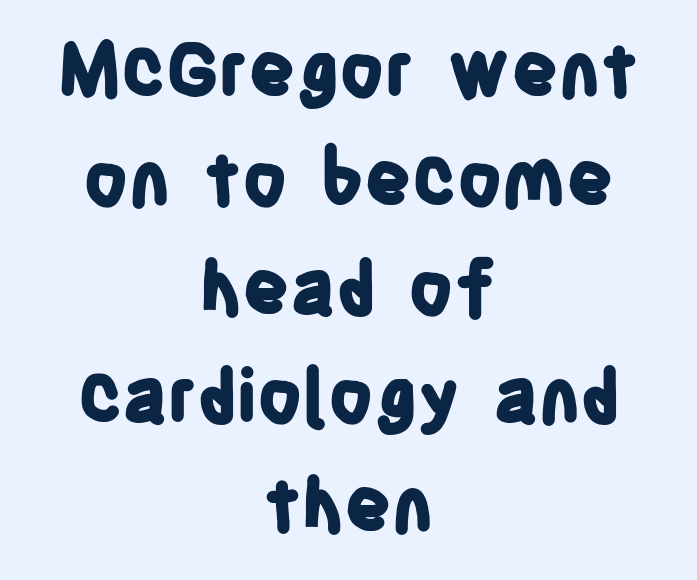
Q: Is the text bold? A: Yes.
Q: Is the text italic (slanted)? A: No, it is upright.
Q: Is the typeface a serif or a sans-serif typeface? A: Sans-serif.
Q: Is the text underlined? A: No.
Q: How is the paragraph aligned? A: Centered.
Q: Is the spacing between letters normal or unusually wide? A: Normal.
Q: Is the spacing between lines tight, normal or loose? A: Normal.
Q: Width (condensed, normal, or wide)? A: Condensed.
Q: Stroke contrast? A: Low.
Q: x-height? A: Large.
Q: Monospaced? A: No.
